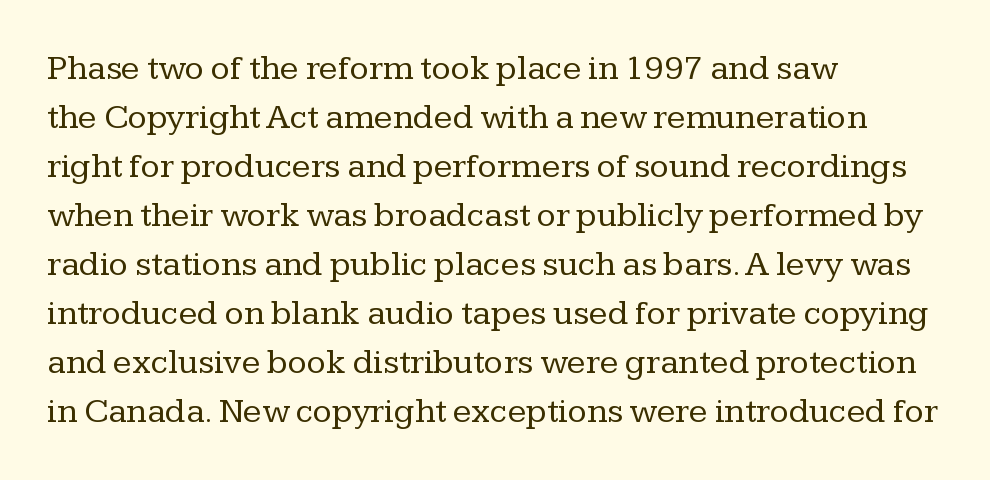
{"serif": "yes", "italic": "no", "bold": "no", "weight": "regular", "width": "normal", "stroke_contrast": "low", "x_height": "medium", "monospaced": "no", "underline": "no", "align": "left", "line_spacing": "normal", "line_spacing_ratio": 1.4, "letter_spacing": "normal", "letter_spacing_em": 0.0, "glyph_px": 35}
